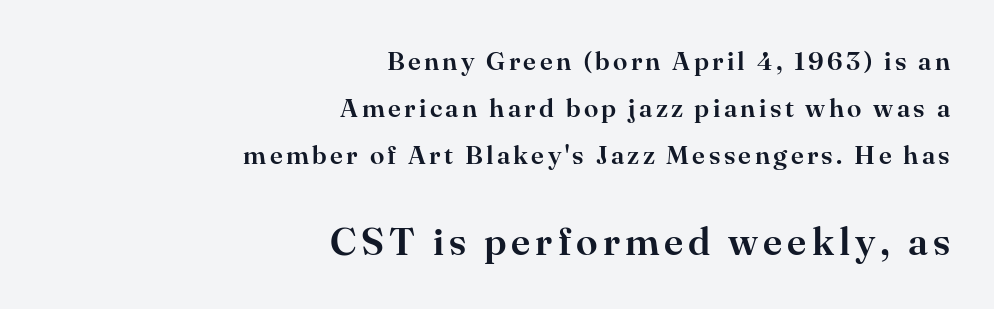
A serif font was chosen for this passage. Letters rest on an invisible, unmarked baseline. The passage is arranged like a letterhead date or caption credit — flush right. Is this a fixed-width face? No — the glyphs have proportional, varying widths. Do the letters lean? They stand straight.
